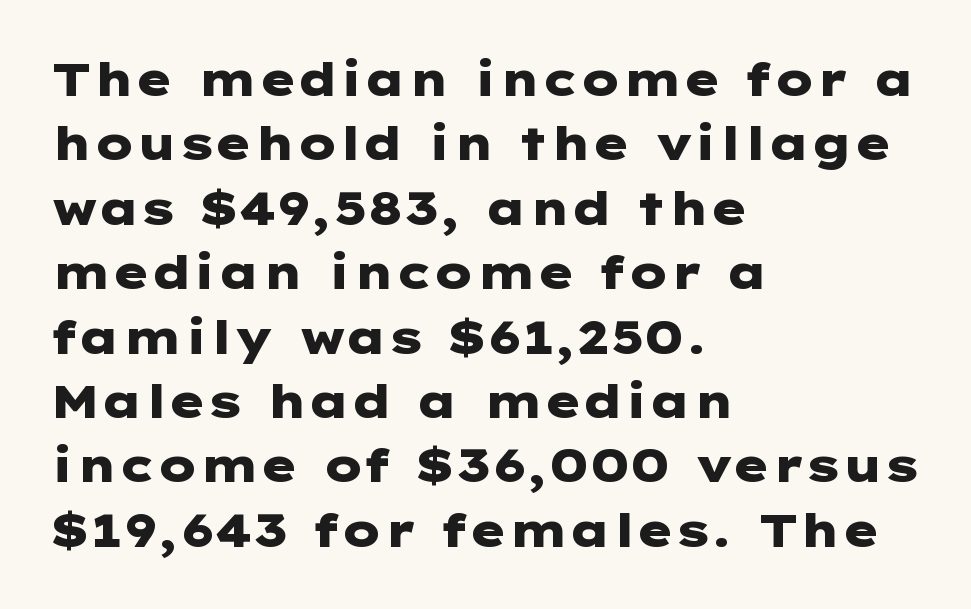
Q: Is the text bold? A: Yes.
Q: Is the text italic (slanted)? A: No, it is upright.
Q: Is the typeface a serif or a sans-serif typeface? A: Sans-serif.
Q: Is the text underlined? A: No.
Q: How is the paragraph aligned? A: Left-aligned.
Q: Is the spacing between letters normal or unusually wide? A: Normal.
Q: Is the spacing between lines tight, normal or loose? A: Normal.
Q: Width (condensed, normal, or wide)? A: Wide.
Q: Stroke contrast? A: Low.
Q: x-height? A: Medium.
